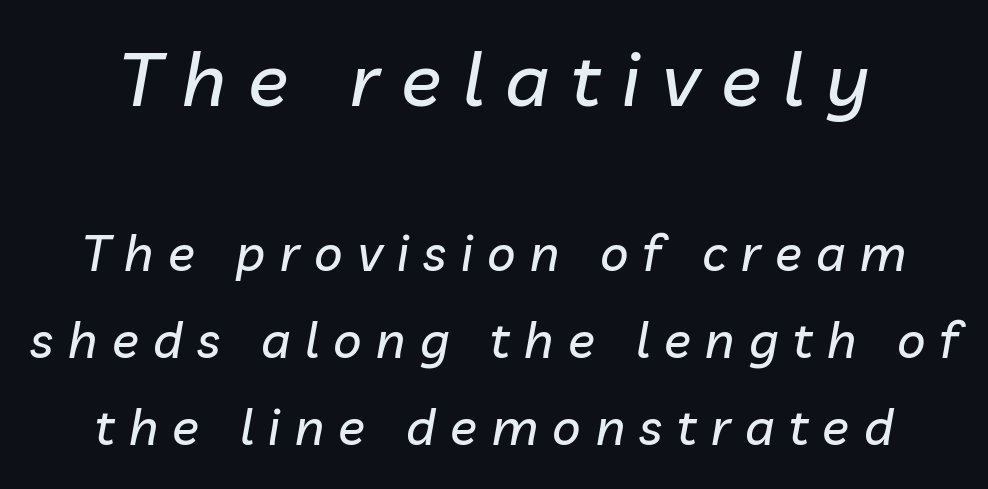
The gap between lines stays unmarked. The whole block is typeset with a tilt. The rendering shrinks the type as you move from the upper chunk to the lower. What stands out about the letter spacing? Its width — letters are far apart.
